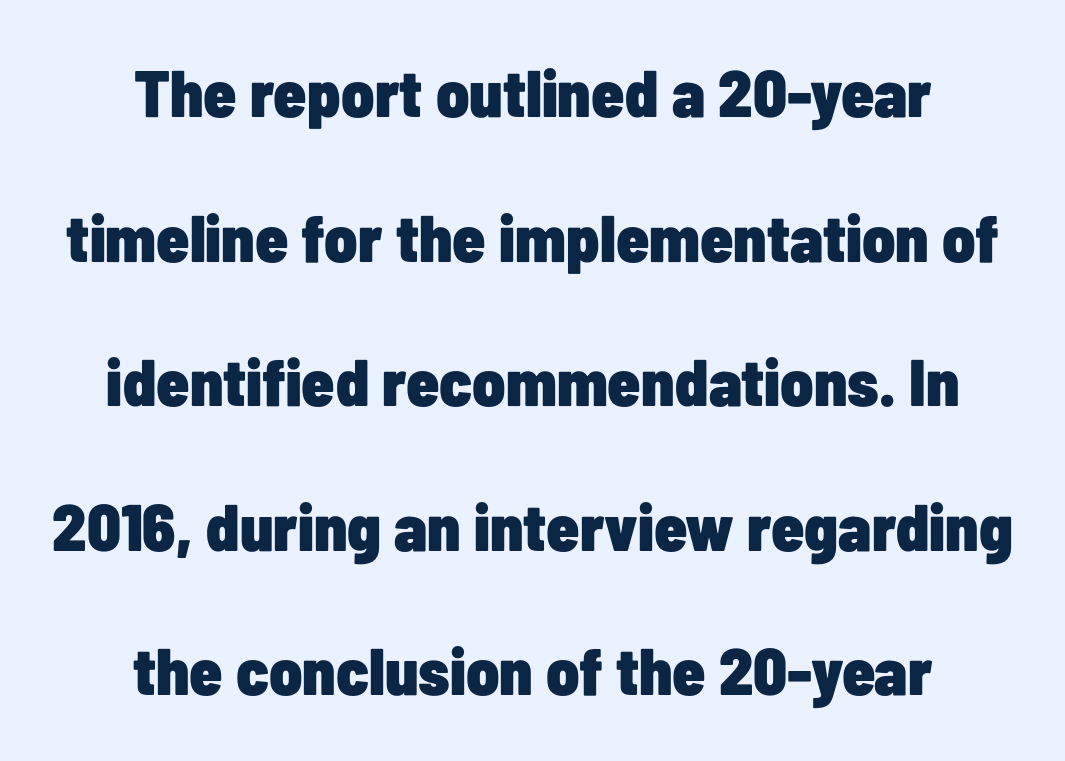
Any mark beneath the type? The region is blank. The face used here is a sans, in the tradition of grotesques and geometrics. Short and long lines alike share a common midpoint. Do the characters align in a grid? No, the font is proportional. You could call the tracking neutral — neither tight nor loose.
